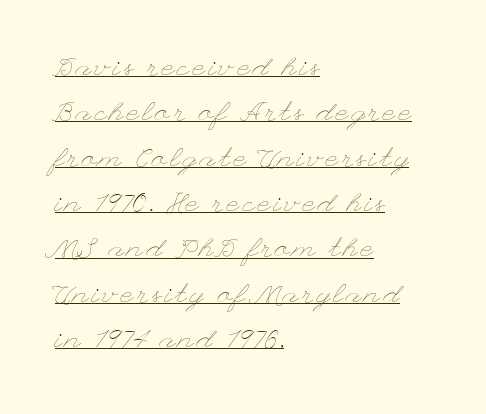
{"bold": "no", "underline": "yes", "align": "left", "line_spacing": "normal", "line_spacing_ratio": 1.68, "glyph_px": 27}
